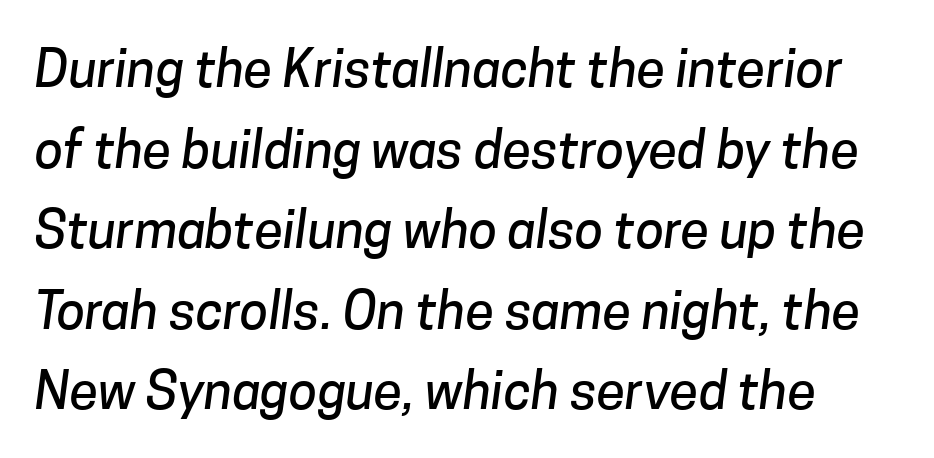
The image shows 52 px sans-serif type; set normal line spacing (1.55x), normal letter spacing, not underlined; low stroke contrast and a medium x-height.
